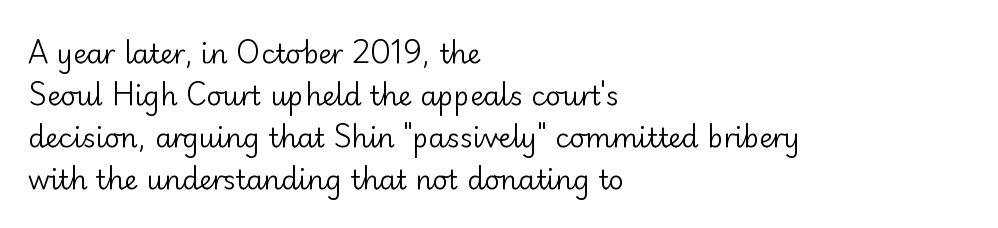
Q: Is the text bold? A: No.
Q: Is the text italic (slanted)? A: No, it is upright.
Q: Is the text underlined? A: No.
Q: How is the paragraph aligned? A: Left-aligned.
Q: Is the spacing between letters normal or unusually wide? A: Normal.
Q: Is the spacing between lines tight, normal or loose? A: Normal.
